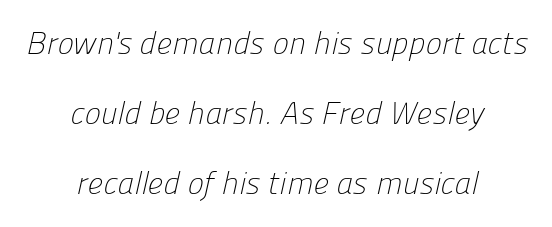
The image shows 31 px light sans-serif type; set centered, loose line spacing (2.26x), normal letter spacing, not underlined; low stroke contrast and a medium x-height.
